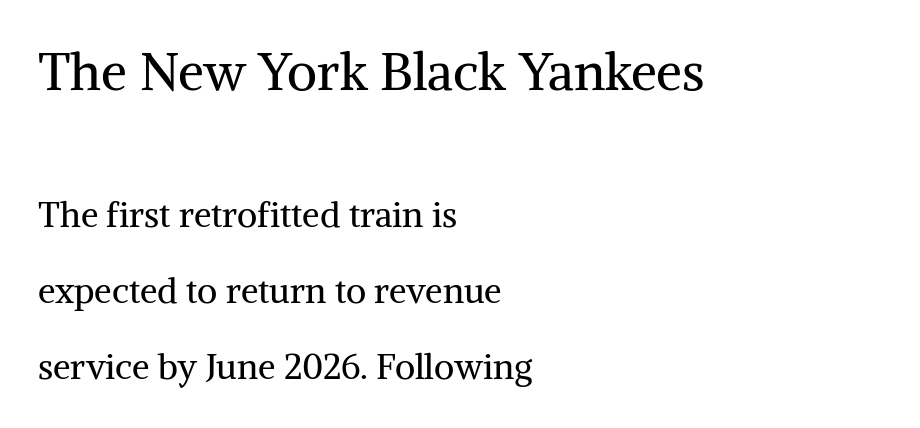
Little horizontal feet cap the strokes, marking this as serif type. Ordinary non-slanted type is in use. A student would notice the top passage is typeset larger than what follows. Inter-character spacing is left at the font's built-in metrics. Letters have the restrained weight of plain body copy at most.
